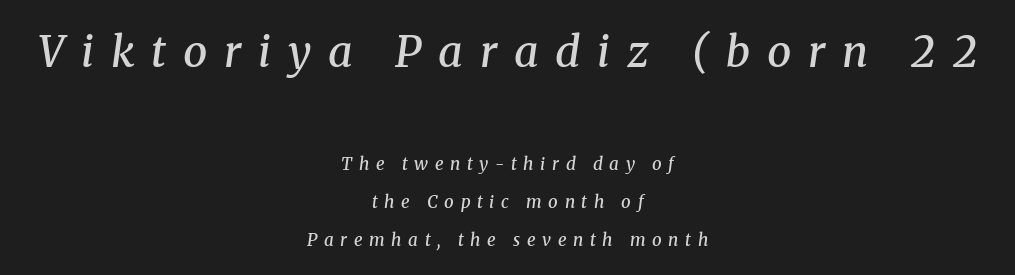
Q: Is the text bold? A: Semi-bold.
Q: Is the text italic (slanted)? A: Yes, it leans right by about 8 degrees.
Q: Is the typeface a serif or a sans-serif typeface? A: Serif.
Q: Is the text underlined? A: No.
Q: How is the paragraph aligned? A: Centered.
Q: Is the spacing between letters normal or unusually wide? A: Unusually wide.
Q: Is the spacing between lines tight, normal or loose? A: Loose.
Q: Which block of text is set in a larger size, the first (top) or the second (bottom)? A: The first (top) one.
Q: Width (condensed, normal, or wide)? A: Normal.
Q: Stroke contrast? A: Medium.
Q: x-height? A: Medium.
Q: Monospaced? A: No.
